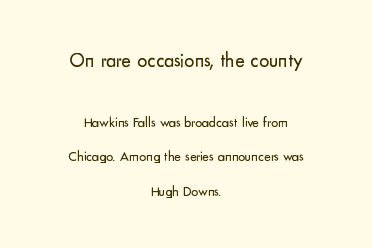
The image shows 20 px text type, upright; set centered, loose line spacing (2.45x), normal letter spacing, not underlined; the first (top) block is 1.43x larger.
